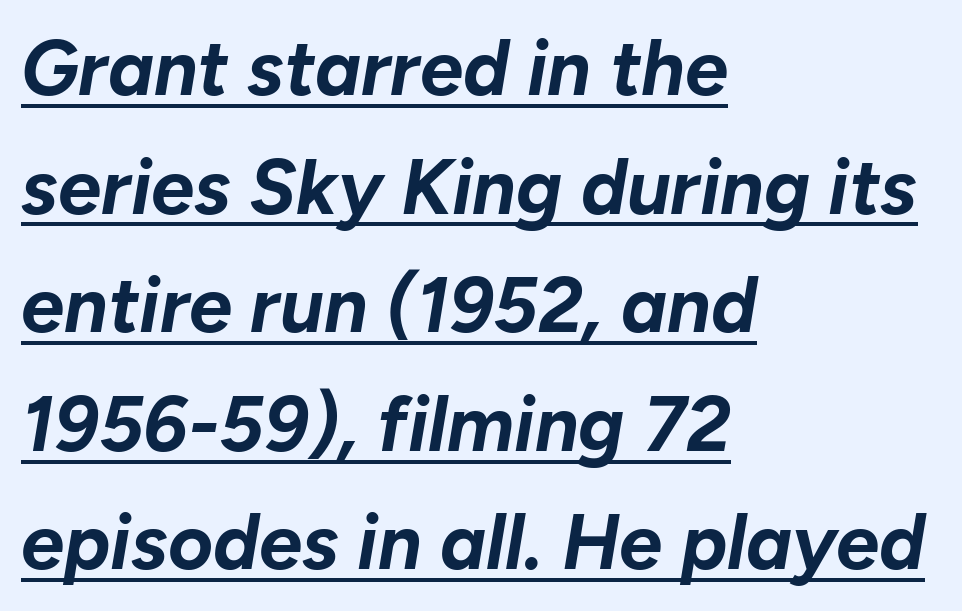
These lines sit exactly where default settings would place them. There is no visible air inserted between adjacent glyphs. Typesetter's note: full bold, strokes at maximum text heaviness. These lines are set flush left with a ragged right edge. Decoration check: the copy is underlined. The passage shown is typed in a proportional face where columns would drift.
